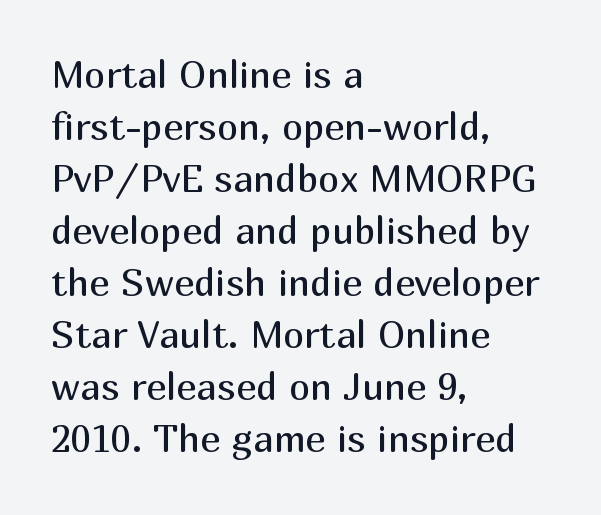
{"serif": "no", "italic": "no", "bold": "no", "weight": "regular", "width": "normal", "stroke_contrast": "medium", "x_height": "medium", "monospaced": "no", "underline": "no", "align": "left", "line_spacing": "normal", "line_spacing_ratio": 1.37, "letter_spacing": "normal", "letter_spacing_em": 0.0, "glyph_px": 38}
